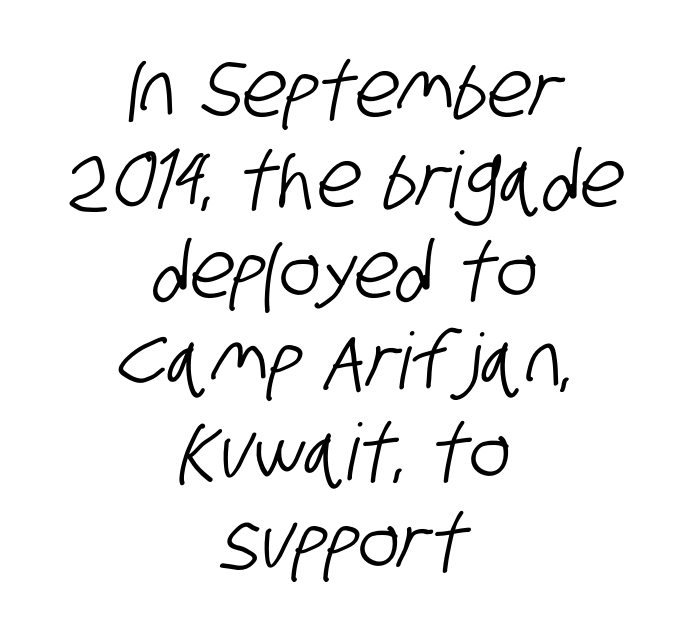
Q: Is the typeface a serif or a sans-serif typeface? A: Sans-serif.
Q: Is the text underlined? A: No.
Q: How is the paragraph aligned? A: Centered.
Q: Is the spacing between letters normal or unusually wide? A: Normal.
Q: Width (condensed, normal, or wide)? A: Condensed.
Q: Stroke contrast? A: Low.
Q: x-height? A: Large.
Q: Monospaced? A: No.
